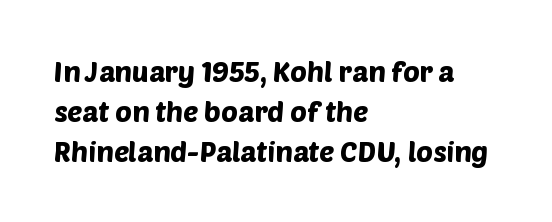
The image shows 28 px sans-serif type; set left-aligned, normal line spacing (1.42x), normal letter spacing, not underlined; low stroke contrast and a large x-height.
